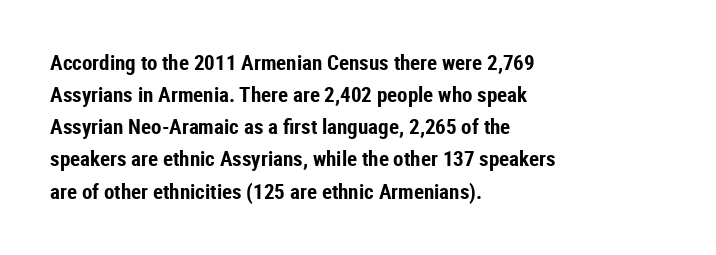
Q: Is the text bold? A: Yes.
Q: Is the text italic (slanted)? A: No, it is upright.
Q: Is the text underlined? A: No.
Q: How is the paragraph aligned? A: Left-aligned.
Q: Is the spacing between letters normal or unusually wide? A: Normal.
Q: Is the spacing between lines tight, normal or loose? A: Normal.
